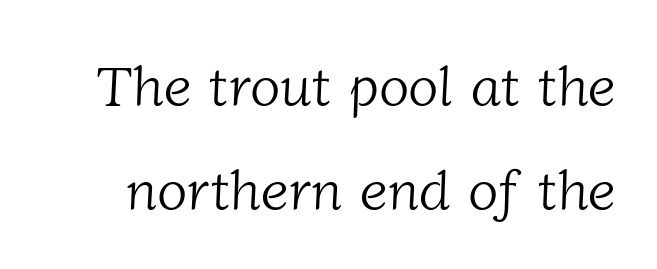
The image shows 56 px light serif type; set line spacing 1.86x, normal letter spacing, not underlined; low stroke contrast and a medium x-height.
